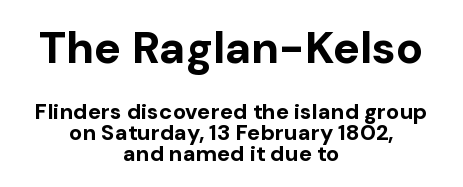
The image shows 45 px bold sans-serif type, upright; set centered, tight line spacing (0.96x), normal letter spacing, not underlined; the first (top) block is 2.05x larger; low stroke contrast and a medium x-height.
